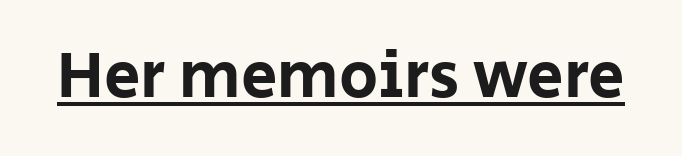
{"serif": "no", "italic": "no", "width": "normal", "stroke_contrast": "low", "x_height": "large", "monospaced": "no", "underline": "yes", "letter_spacing": "normal", "letter_spacing_em": 0.0, "glyph_px": 65}
